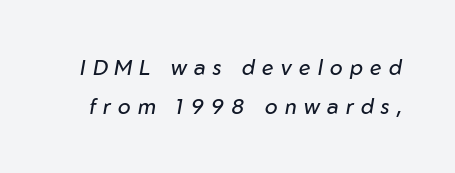
Q: Is the text bold? A: No.
Q: Is the text italic (slanted)? A: Yes, it leans right by about 10 degrees.
Q: Is the text underlined? A: No.
Q: Is the spacing between letters normal or unusually wide? A: Unusually wide.
